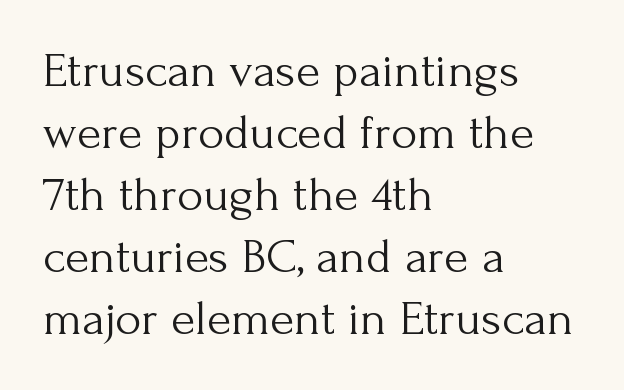
{"serif": "yes", "italic": "no", "bold": "no", "weight": "light", "width": "normal", "stroke_contrast": "medium", "x_height": "small", "monospaced": "no", "underline": "no", "align": "left", "line_spacing_ratio": 1.24, "letter_spacing": "normal", "letter_spacing_em": 0.0, "glyph_px": 50}
